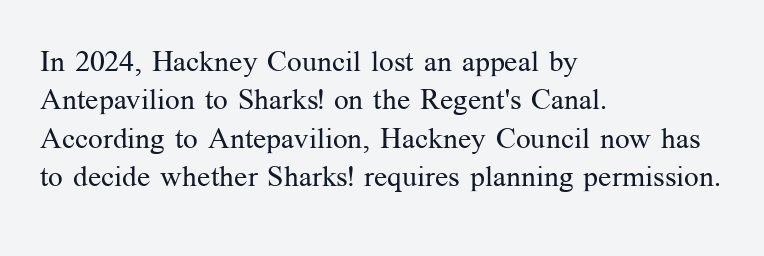
{"serif": "yes", "italic": "no", "bold": "no", "weight": "regular", "width": "normal", "stroke_contrast": "medium", "x_height": "medium", "monospaced": "no", "underline": "no", "align": "left", "line_spacing": "normal", "line_spacing_ratio": 1.32, "letter_spacing": "normal", "letter_spacing_em": 0.0, "glyph_px": 29}
